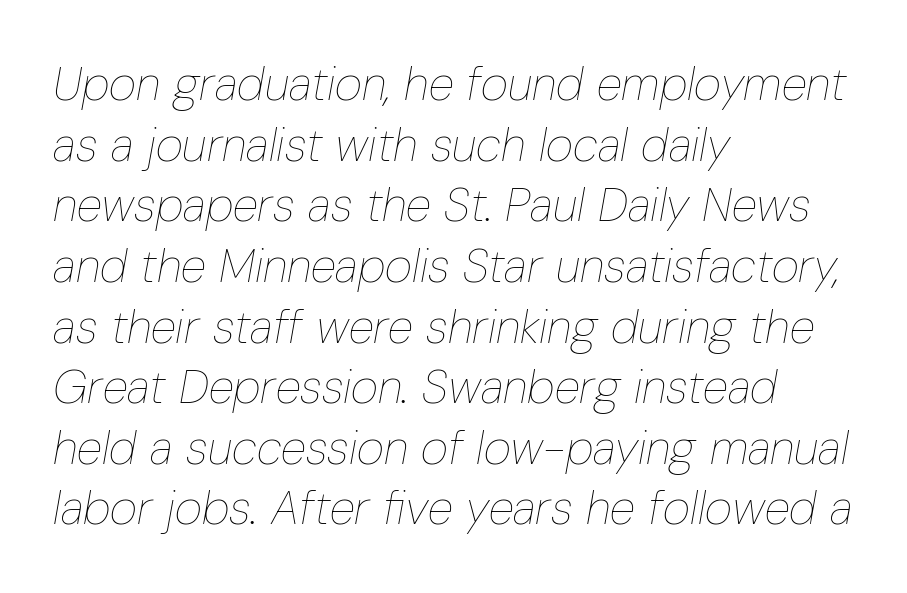
Q: Is the text bold? A: No.
Q: Is the text italic (slanted)? A: Yes, it leans right by about 10 degrees.
Q: Is the text underlined? A: No.
Q: How is the paragraph aligned? A: Left-aligned.
Q: Is the spacing between letters normal or unusually wide? A: Normal.
Q: Is the spacing between lines tight, normal or loose? A: Normal.
Q: Width (condensed, normal, or wide)? A: Condensed.
Q: Stroke contrast? A: Low.
Q: x-height? A: Medium.
Q: Monospaced? A: No.
